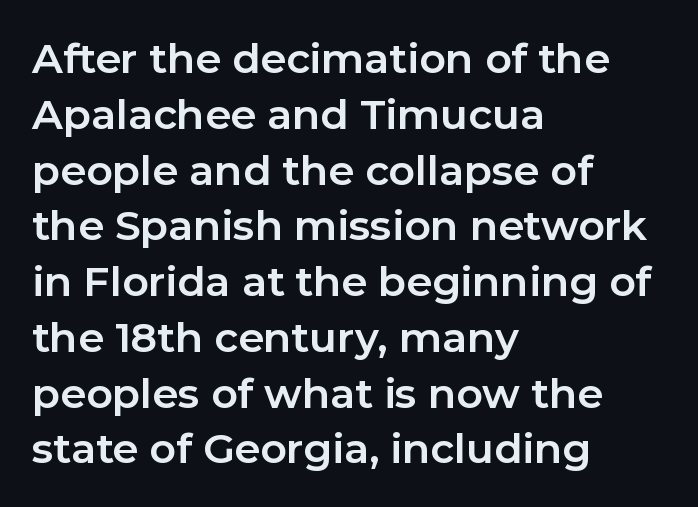
{"serif": "no", "italic": "no", "bold": "yes", "weight": "bold", "width": "normal", "stroke_contrast": "low", "x_height": "medium", "monospaced": "no", "underline": "no", "align": "left", "line_spacing": "normal", "line_spacing_ratio": 1.36, "letter_spacing": "normal", "letter_spacing_em": 0.0, "glyph_px": 41}
